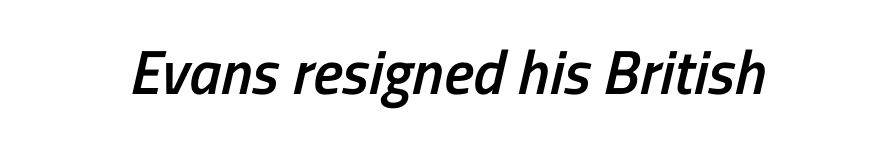
Honestly, the letter spacing is just normal — you wouldn't notice it. Only glyphs here, with clear space below each row. A semibold gives these letters moderate extra thickness, short of bold. Note: no serifs on the glyphs. Do the characters align in a grid? No, the font is proportional.
